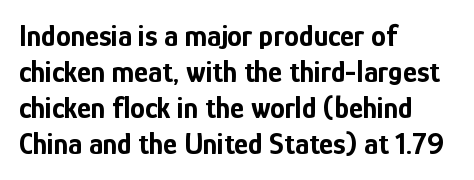
{"serif": "no", "italic": "no", "bold": "yes", "weight": "bold", "width": "condensed", "stroke_contrast": "low", "x_height": "medium", "monospaced": "no", "underline": "no", "align": "left", "line_spacing_ratio": 1.2, "letter_spacing": "normal", "letter_spacing_em": 0.0, "glyph_px": 30}
